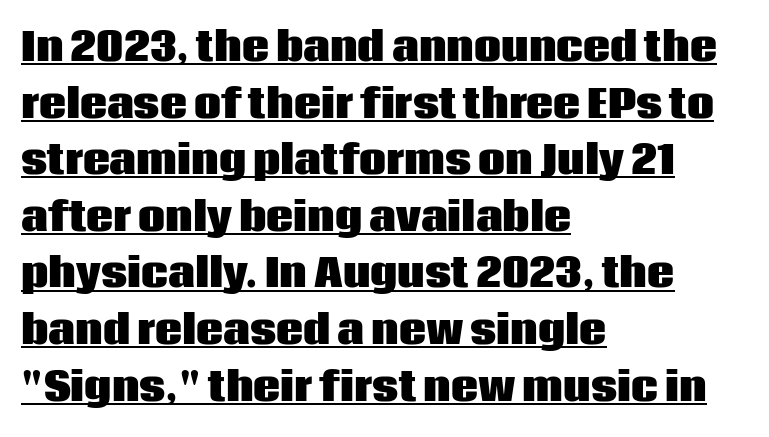
The image shows 38 px heavy sans-serif type, upright; set left-aligned, normal line spacing (1.49x), normal letter spacing, underlined; low stroke contrast and a large x-height.
